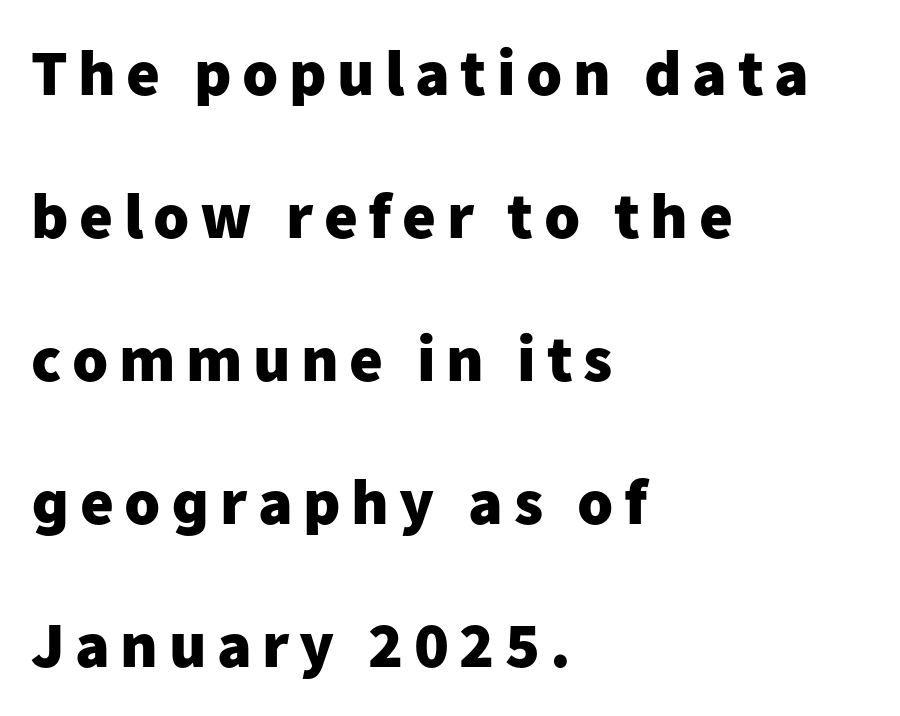
The image shows 65 px heavy sans-serif type, upright; set left-aligned, loose line spacing (2.2x), not underlined; low stroke contrast and a medium x-height.
